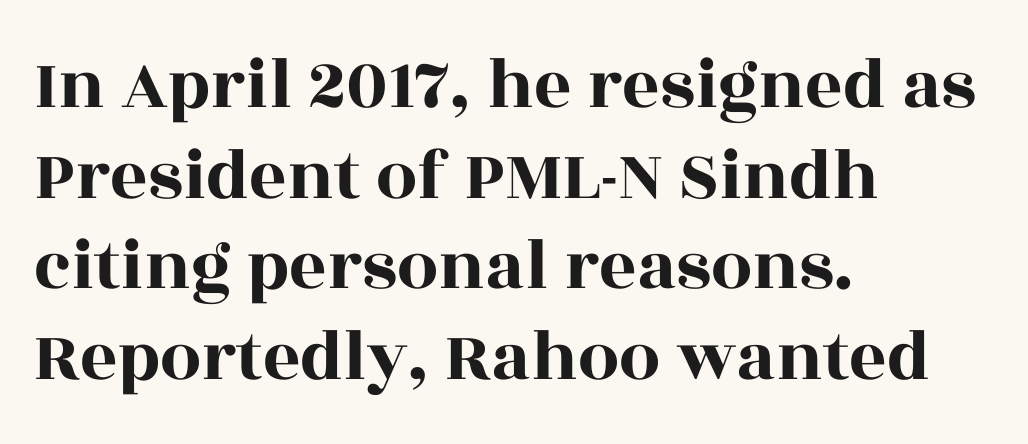
The image shows 73 px wide serif type, upright; set left-aligned, line spacing 1.24x, normal letter spacing, not underlined; a large x-height.
